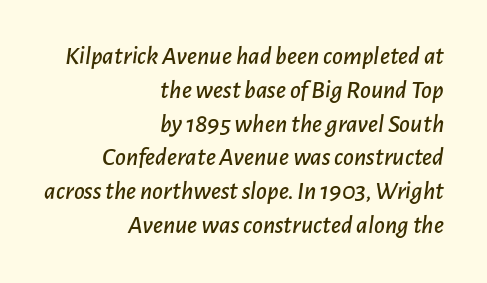
{"italic": "yes", "lean": "right", "slant_degrees": 7, "underline": "no", "align": "right", "line_spacing": "normal", "line_spacing_ratio": 1.3, "letter_spacing": "normal", "letter_spacing_em": 0.0, "glyph_px": 26}
